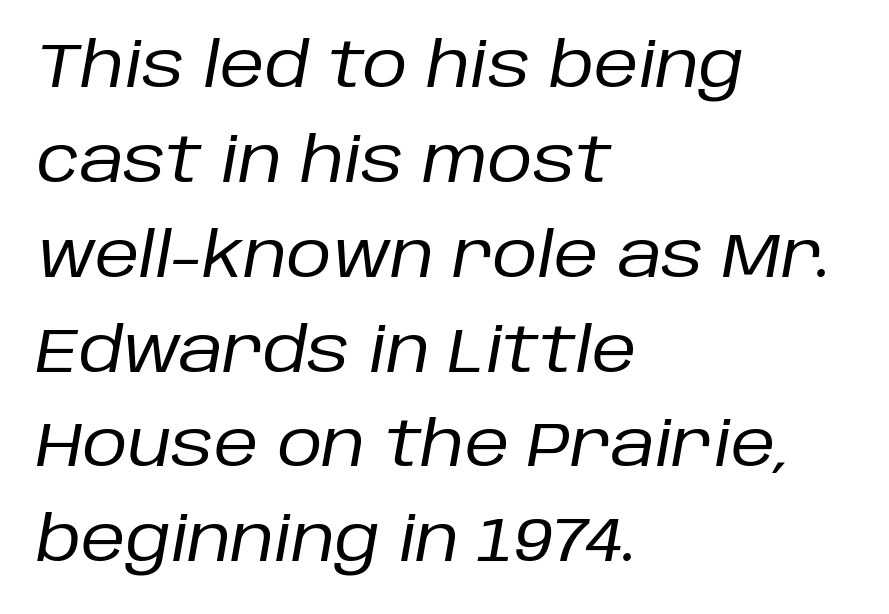
Q: Is the text bold? A: No.
Q: Is the text italic (slanted)? A: Yes, it leans right by about 10 degrees.
Q: Is the text underlined? A: No.
Q: How is the paragraph aligned? A: Left-aligned.
Q: Is the spacing between letters normal or unusually wide? A: Normal.
Q: Is the spacing between lines tight, normal or loose? A: Normal.
Q: Width (condensed, normal, or wide)? A: Normal.
Q: Stroke contrast? A: Low.
Q: x-height? A: Large.
Q: Monospaced? A: No.
